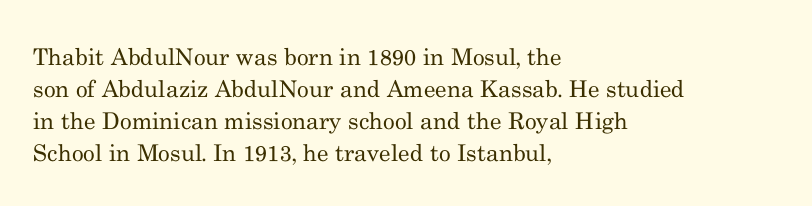
Caption: standard tracking, unaltered. Does the leading feel generous? No, just average. The lines are quadded left. Check the space under the baseline: it is left empty.
